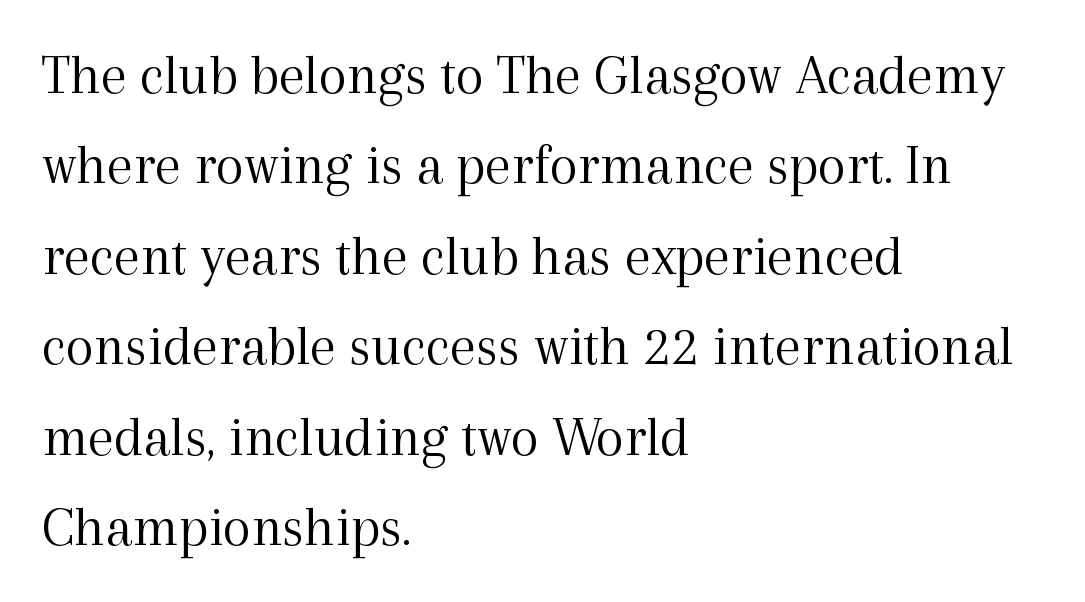
Q: Is the text bold? A: No.
Q: Is the text italic (slanted)? A: No, it is upright.
Q: Is the typeface a serif or a sans-serif typeface? A: Serif.
Q: Is the text underlined? A: No.
Q: How is the paragraph aligned? A: Left-aligned.
Q: Is the spacing between letters normal or unusually wide? A: Normal.
Q: Is the spacing between lines tight, normal or loose? A: Normal.
Q: Width (condensed, normal, or wide)? A: Normal.
Q: x-height? A: Medium.
Q: Monospaced? A: No.
